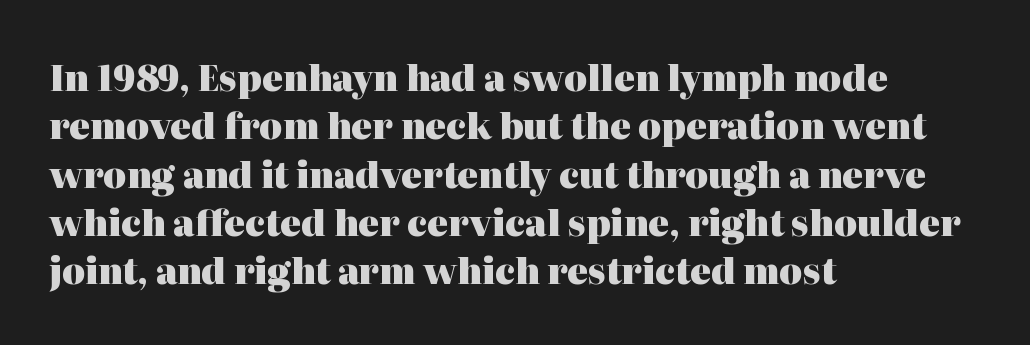
The image shows 35 px heavy serif type, upright; set left-aligned, normal line spacing (1.38x), normal letter spacing, not underlined; high stroke contrast and a medium x-height.
